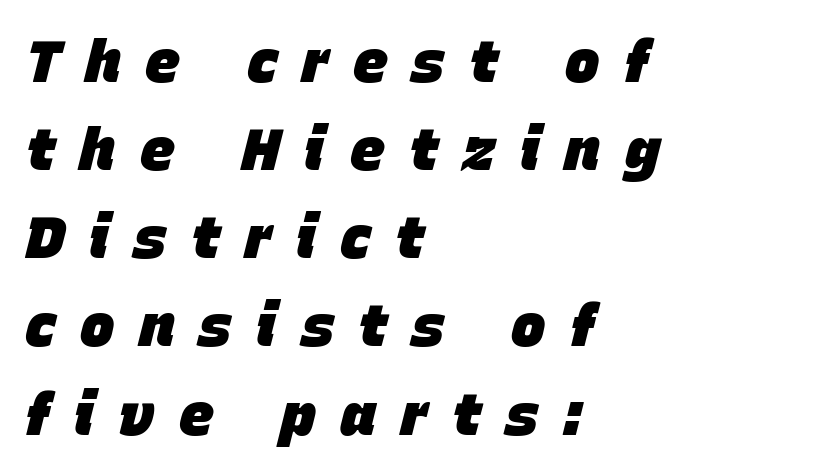
{"italic": "yes", "lean": "right", "slant_degrees": 15, "bold": "yes", "weight": "heavy", "width": "normal", "stroke_contrast": "low", "x_height": "large", "monospaced": "no", "underline": "no", "align": "left", "line_spacing": "normal", "line_spacing_ratio": 1.52, "letter_spacing": "wide", "letter_spacing_em": 0.43, "glyph_px": 58}
